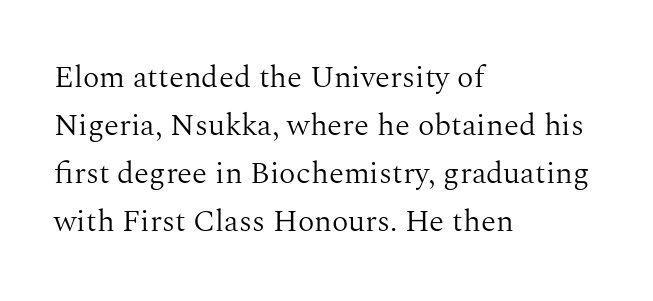
Regular leading. No chunkiness to these letters — they're not bold. Decoration check: the copy has no underline. The paragraph has a hard left edge and a soft right edge. Does extra space separate the letters? No, they use regular spacing. Do the characters align in a grid? No, the font is proportional.
